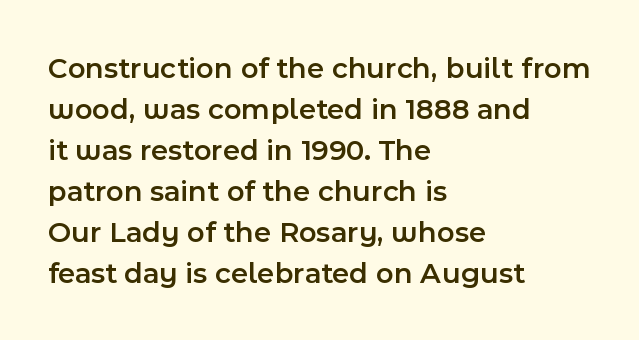
{"serif": "no", "italic": "no", "bold": "semi", "weight": "semibold", "width": "normal", "x_height": "medium", "monospaced": "no", "underline": "no", "align": "left", "line_spacing": "normal", "line_spacing_ratio": 1.37, "letter_spacing": "normal", "letter_spacing_em": 0.0, "glyph_px": 30}
